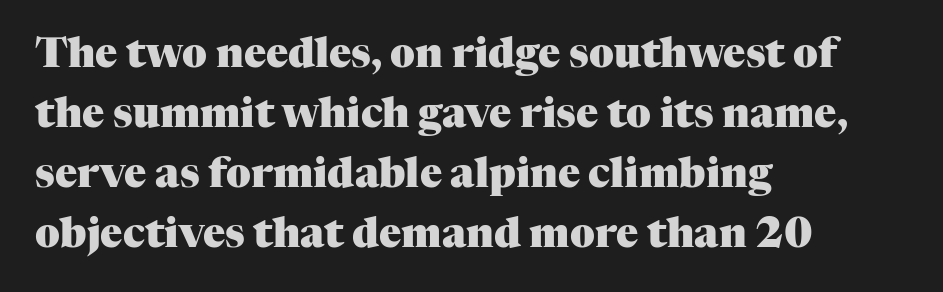
Q: Is the text bold? A: Yes.
Q: Is the text italic (slanted)? A: No, it is upright.
Q: Is the typeface a serif or a sans-serif typeface? A: Serif.
Q: Is the text underlined? A: No.
Q: How is the paragraph aligned? A: Left-aligned.
Q: Is the spacing between letters normal or unusually wide? A: Normal.
Q: Is the spacing between lines tight, normal or loose? A: Normal.
Q: Width (condensed, normal, or wide)? A: Normal.
Q: Stroke contrast? A: Medium.
Q: x-height? A: Medium.
Q: Monospaced? A: No.
